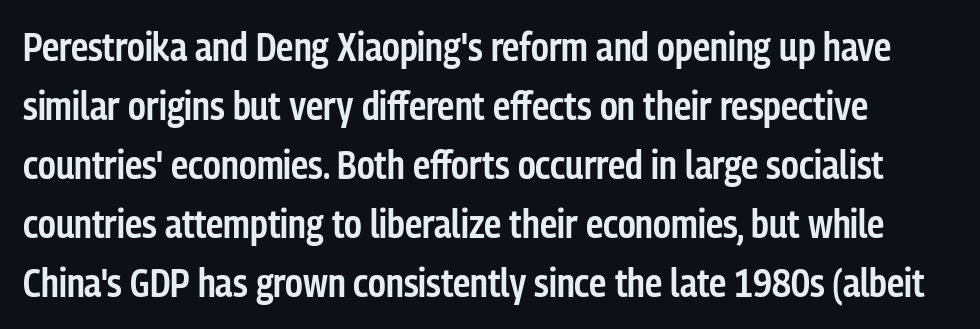
The image shows 39 px semibold, condensed sans-serif type, upright; set normal line spacing (1.51x), normal letter spacing, not underlined; low stroke contrast and a medium x-height.
